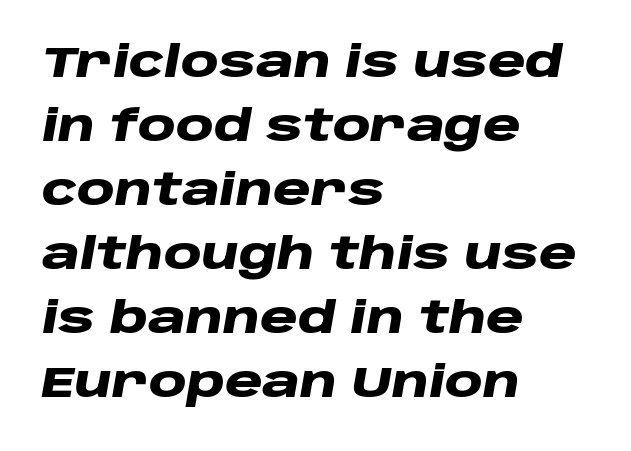
{"italic": "yes", "lean": "right", "slant_degrees": 10, "bold": "yes", "weight": "heavy", "width": "wide", "stroke_contrast": "low", "x_height": "large", "monospaced": "no", "underline": "no", "align": "left", "line_spacing": "normal", "line_spacing_ratio": 1.49, "letter_spacing": "normal", "letter_spacing_em": 0.0, "glyph_px": 43}
